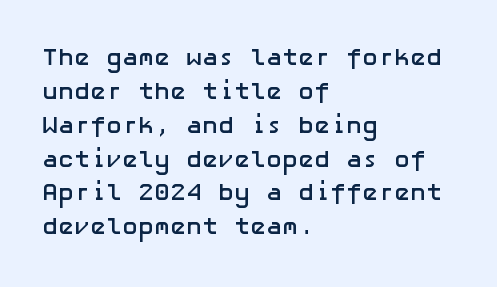
The image shows 24 px bold type, upright; set left-aligned, normal line spacing (1.41x), normal letter spacing, not underlined.
